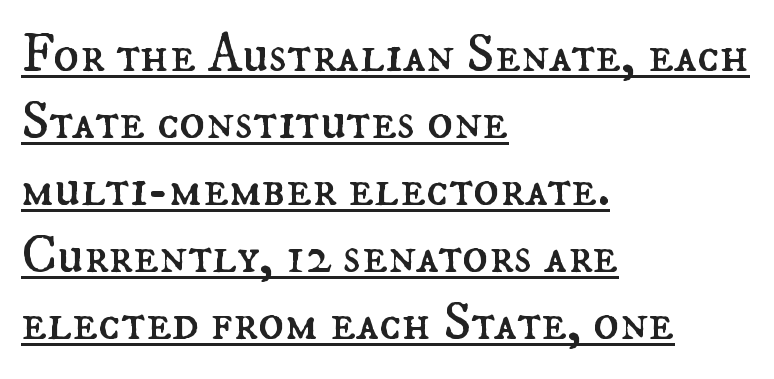
The font sits on the lighter half of the weight spectrum, regular included. Does a line run under the words? Yes, clearly. A classic flush-left, rag-right setting is used for this passage. Spacing between characters is what you'd get straight out of the box.
